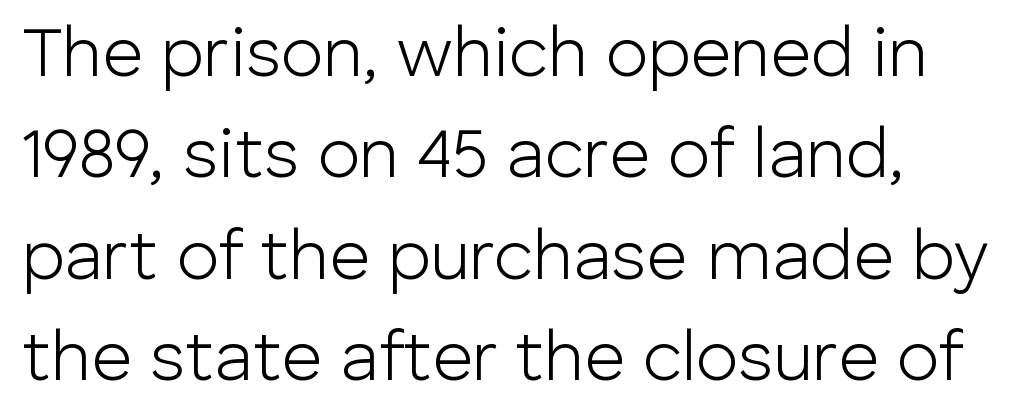
{"serif": "no", "italic": "no", "bold": "no", "weight": "light", "width": "normal", "stroke_contrast": "low", "x_height": "medium", "monospaced": "no", "underline": "no", "align": "left", "line_spacing": "normal", "line_spacing_ratio": 1.45, "letter_spacing": "normal", "letter_spacing_em": 0.0, "glyph_px": 70}
